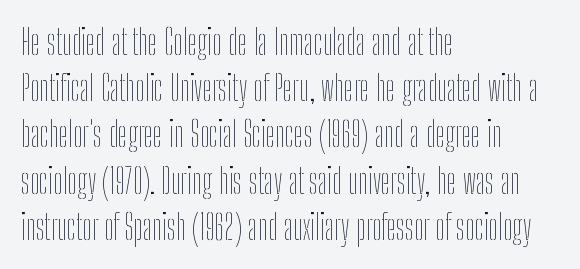
Vertical stems look standard width or narrower in stroke. This sample has the flowing, uneven cadence of proportional lettering. A student would call this left alignment; a typographer would say flush left, rag right. Words float on clear page, feet unadorned.
